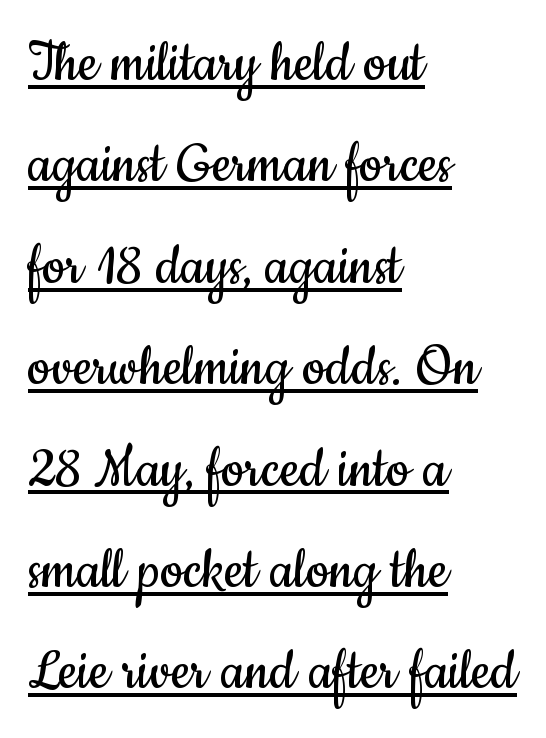
{"serif": "no", "bold": "no", "weight": "regular", "width": "condensed", "stroke_contrast": "low", "x_height": "small", "monospaced": "no", "underline": "yes", "align": "left", "line_spacing": "normal", "line_spacing_ratio": 1.56, "letter_spacing": "normal", "letter_spacing_em": 0.0, "glyph_px": 65}
